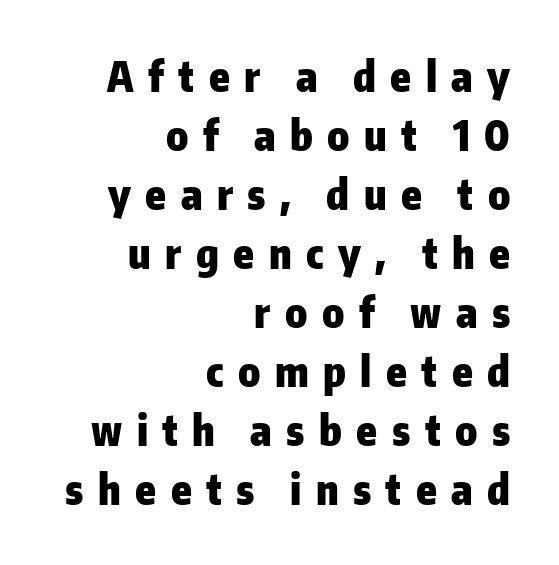
Q: Is the text bold? A: Yes.
Q: Is the text italic (slanted)? A: No, it is upright.
Q: Is the typeface a serif or a sans-serif typeface? A: Sans-serif.
Q: Is the text underlined? A: No.
Q: How is the paragraph aligned? A: Right-aligned.
Q: Is the spacing between letters normal or unusually wide? A: Unusually wide.
Q: Is the spacing between lines tight, normal or loose? A: Normal.
Q: Width (condensed, normal, or wide)? A: Normal.
Q: Stroke contrast? A: Low.
Q: x-height? A: Medium.
Q: Monospaced? A: No.
